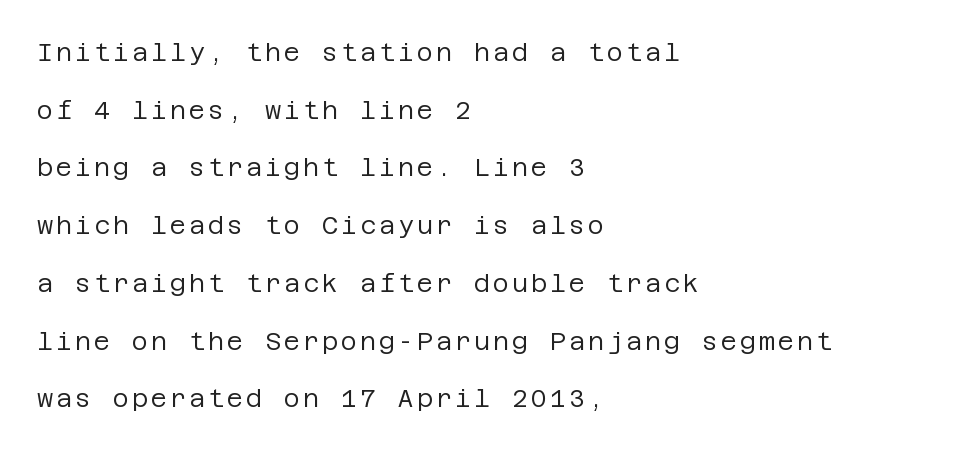
Q: Is the text bold? A: No.
Q: Is the text italic (slanted)? A: No, it is upright.
Q: Is the text underlined? A: No.
Q: How is the paragraph aligned? A: Left-aligned.
Q: Is the spacing between lines tight, normal or loose? A: Loose.
